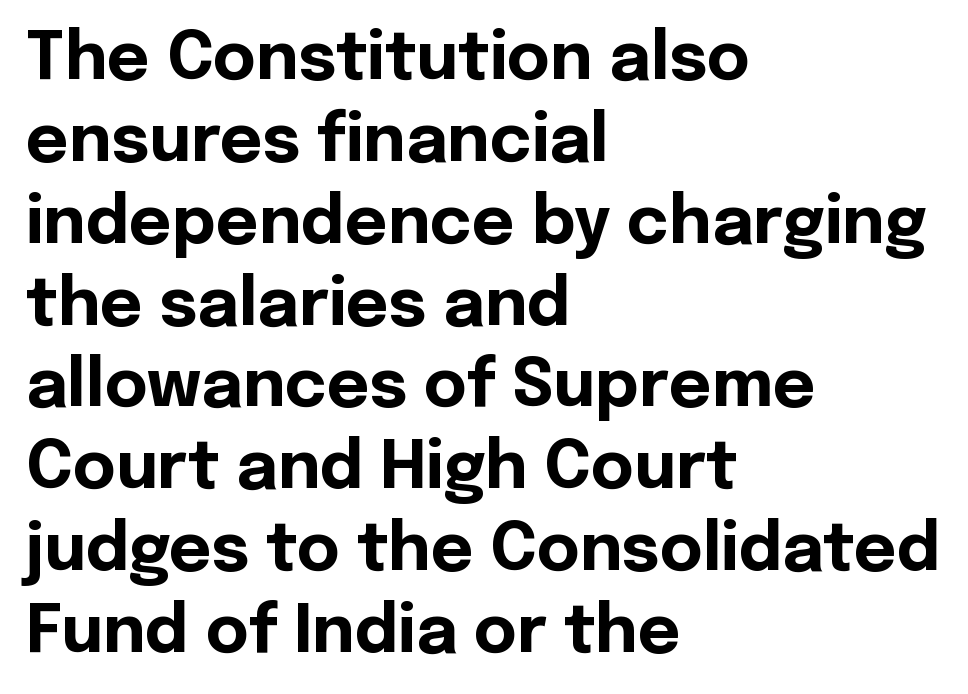
{"serif": "no", "italic": "no", "bold": "yes", "weight": "bold", "width": "normal", "x_height": "medium", "monospaced": "no", "underline": "no", "align": "left", "line_spacing_ratio": 1.24, "letter_spacing": "normal", "letter_spacing_em": 0.0, "glyph_px": 66}
